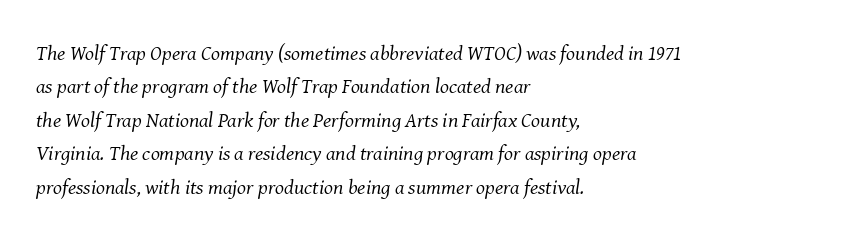
Would a proofreader flag this as italicized? Yes. If you drew a ruler down the left edge, every line would touch it. No chunkiness to these letters — they're not bold. Does extra space separate the letters? No, they use regular spacing. Clear beneath every line of the passage. Regarding leading, the lines here are spaced in the standard way.
